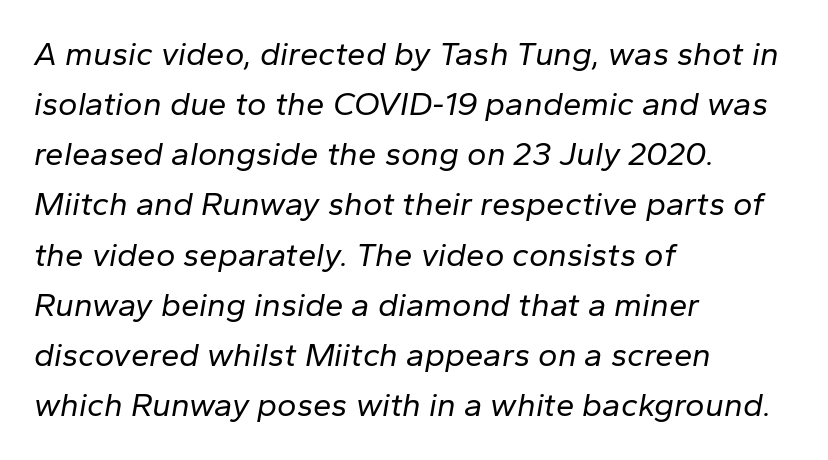
Observe the lean: these are italic letterforms. Is this a fixed-width face? No — the glyphs have proportional, varying widths. Tracking here is standard; glyphs follow each other at the usual distance. The lines sit at an ordinary, default distance from one another.
